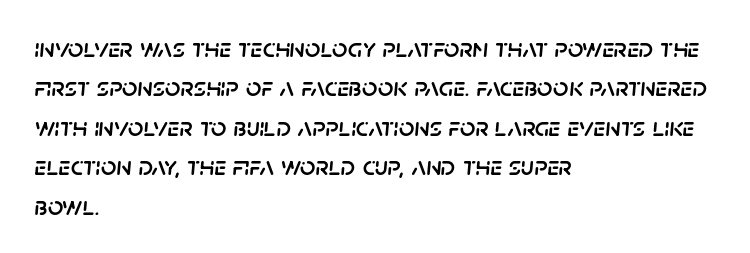
The image shows 27 px text type, italic (leaning right); set left-aligned, normal line spacing (1.46x), normal letter spacing, not underlined.
